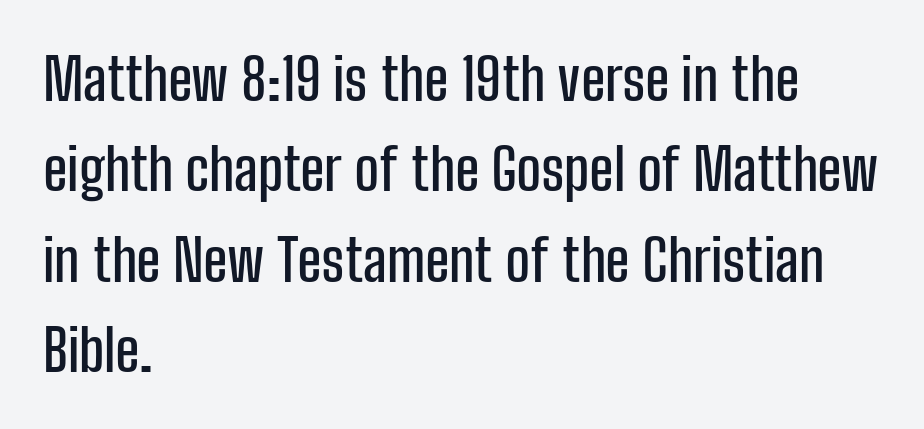
Q: Is the text italic (slanted)? A: No, it is upright.
Q: Is the typeface a serif or a sans-serif typeface? A: Sans-serif.
Q: Is the text underlined? A: No.
Q: How is the paragraph aligned? A: Left-aligned.
Q: Is the spacing between letters normal or unusually wide? A: Normal.
Q: Is the spacing between lines tight, normal or loose? A: Normal.
Q: Width (condensed, normal, or wide)? A: Condensed.
Q: Stroke contrast? A: Low.
Q: x-height? A: Medium.
Q: Monospaced? A: No.
